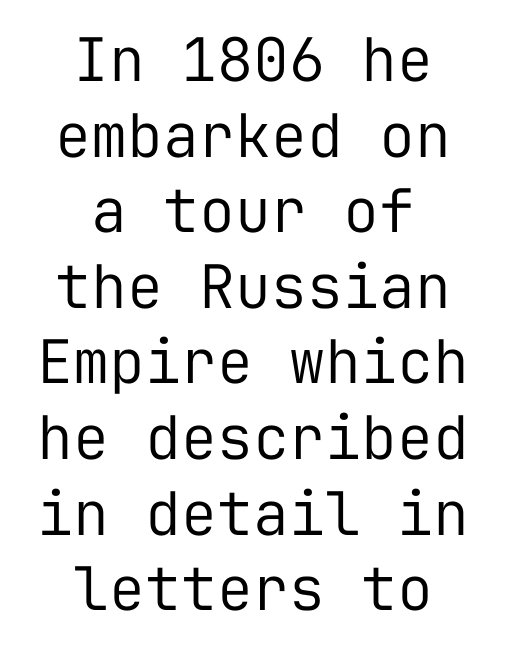
What kind of face is this? One without serifs — a sans. Neither beginnings nor endings align; midpoints do. Glyph-to-glyph distance matches everyday printed text. The passage shown is not underscored anywhere. Spacing verdict: monospaced, one width for all characters. Stems and bowls with no extra thickness — not bold.
